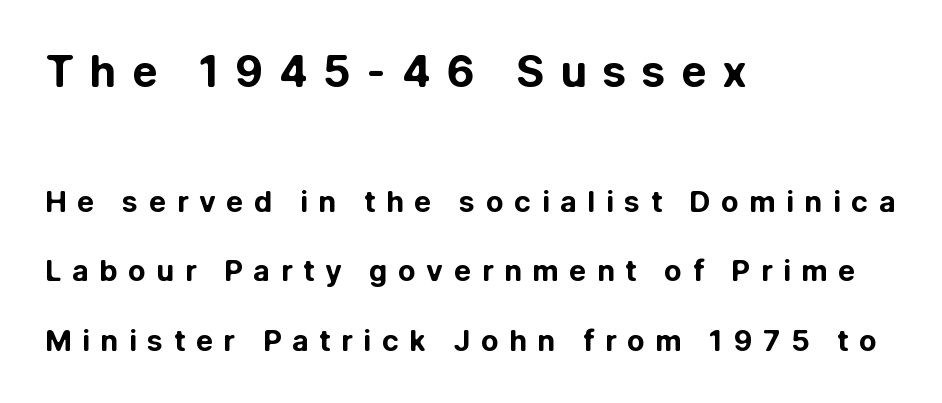
{"serif": "no", "italic": "no", "bold": "yes", "weight": "bold", "width": "normal", "stroke_contrast": "low", "x_height": "medium", "monospaced": "no", "underline": "no", "align": "left", "line_spacing": "loose", "line_spacing_ratio": 2.4, "letter_spacing": "wide", "letter_spacing_em": 0.36, "larger_block": "first", "size_ratio": 1.48, "glyph_px": 43}
